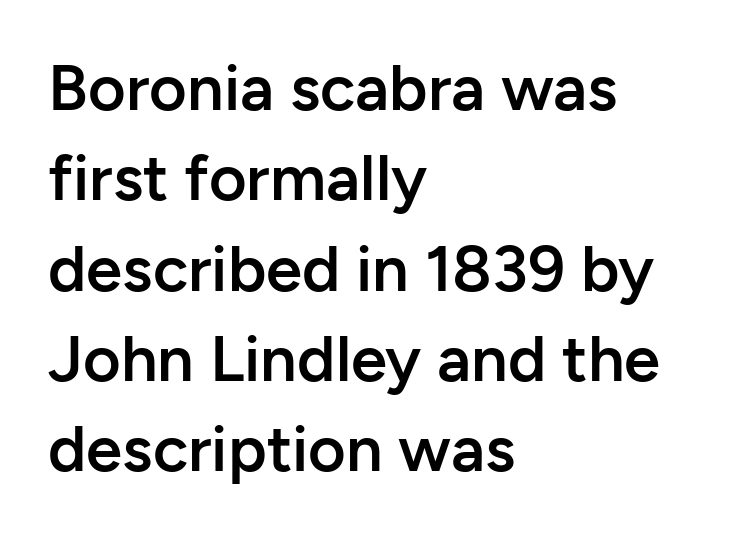
A clean baseline with only descenders dipping below it. Students, observe: this is what conventionally led text looks like. Stems and bowls a touch heavier than normal — semibold. Think of a printed novel: that variable character pitch is what you see here. This is roman type, the default non-slanted kind. One-word summary of the alignment: left.
